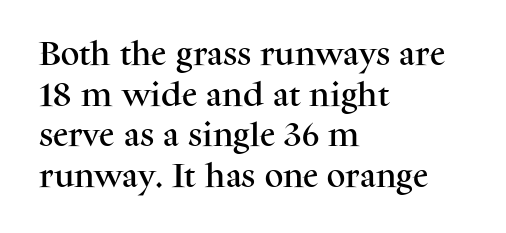
The image shows 26 px text type, upright; set left-aligned, normal line spacing (1.56x), normal letter spacing, not underlined.
